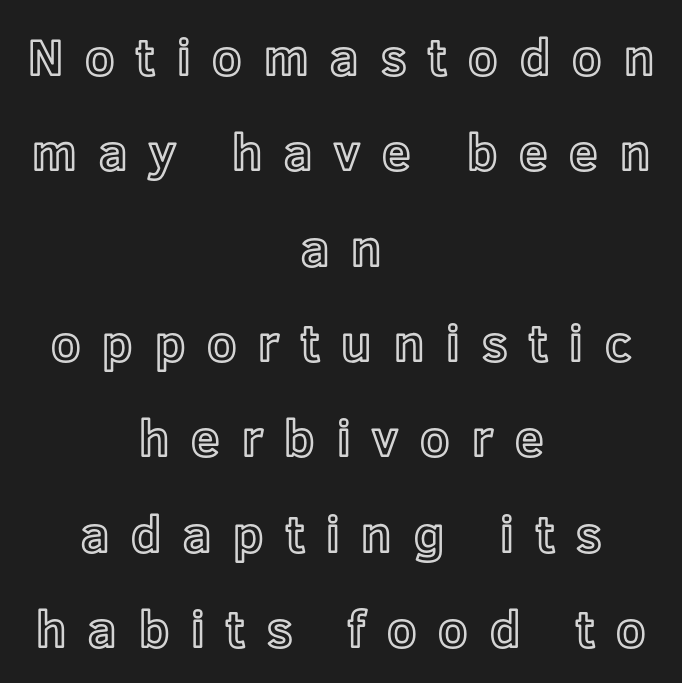
{"italic": "no", "width": "normal", "x_height": "medium", "monospaced": "no", "underline": "no", "align": "center", "line_spacing_ratio": 1.87, "letter_spacing": "wide", "letter_spacing_em": 0.43, "glyph_px": 51}
